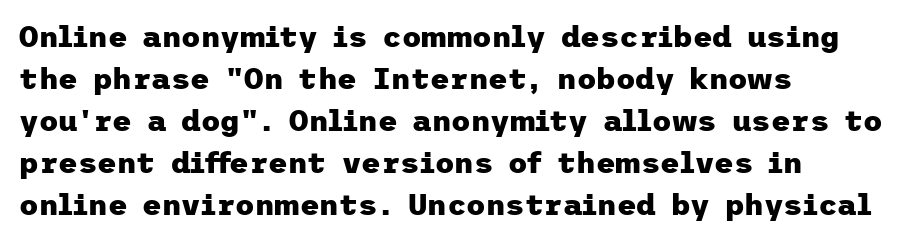
{"serif": "no", "italic": "no", "bold": "yes", "weight": "heavy", "width": "normal", "stroke_contrast": "low", "x_height": "medium", "underline": "no", "align": "left", "line_spacing": "normal", "line_spacing_ratio": 1.4, "letter_spacing": "normal", "letter_spacing_em": 0.0, "glyph_px": 30}
